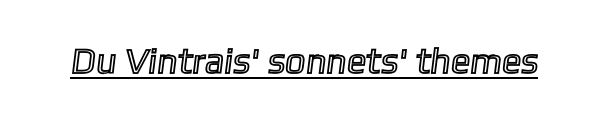
{"width": "normal", "x_height": "medium", "monospaced": "no", "underline": "yes", "letter_spacing": "normal", "letter_spacing_em": 0.0, "glyph_px": 36}
